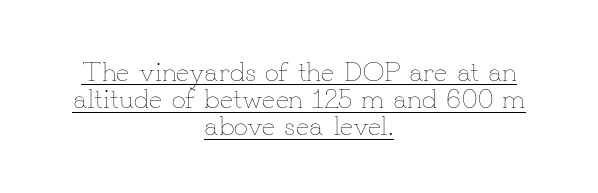
The image shows 28 px thin type, upright; set centered, tight line spacing (0.97x), normal letter spacing, underlined; low stroke contrast and a small x-height.
